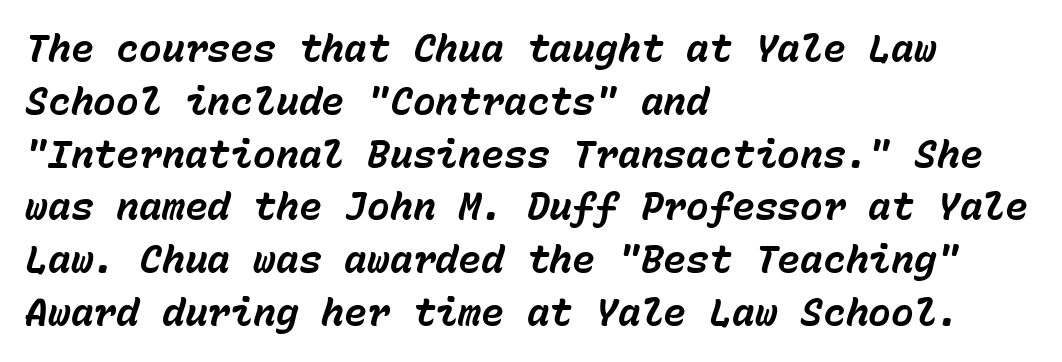
Q: Is the text bold? A: Yes.
Q: Is the text italic (slanted)? A: Yes, it leans right by about 15 degrees.
Q: Is the text underlined? A: No.
Q: How is the paragraph aligned? A: Left-aligned.
Q: Is the spacing between letters normal or unusually wide? A: Normal.
Q: Is the spacing between lines tight, normal or loose? A: Normal.
Q: Width (condensed, normal, or wide)? A: Normal.
Q: Stroke contrast? A: Low.
Q: x-height? A: Medium.
Q: Monospaced? A: Yes.
